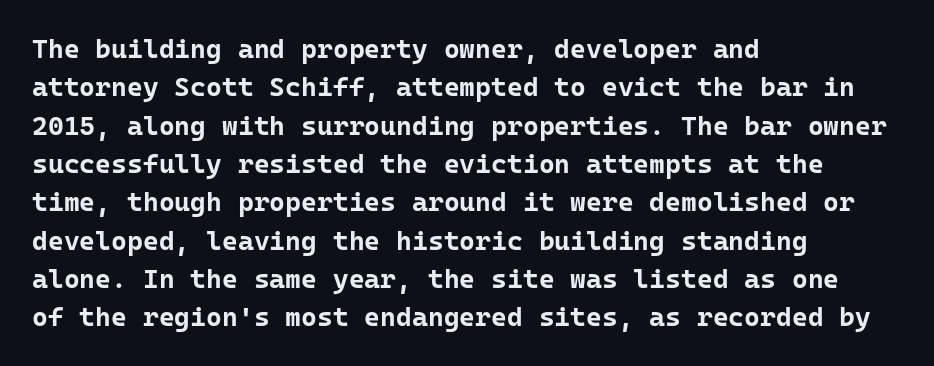
Glyph-to-glyph distance matches everyday printed text. Notice how thick the strokes are: this is what a full bold looks like. A normal amount of white space separates one row of letters from the next. Only glyphs here, with clear space below each row. Vertical strokes here are truly vertical.
